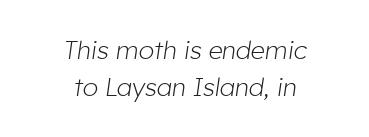
Q: Is the text bold? A: No.
Q: Is the text italic (slanted)? A: Yes, it leans right by about 8 degrees.
Q: Is the text underlined? A: No.
Q: How is the paragraph aligned? A: Centered.
Q: Is the spacing between letters normal or unusually wide? A: Normal.
Q: Is the spacing between lines tight, normal or loose? A: Normal.
